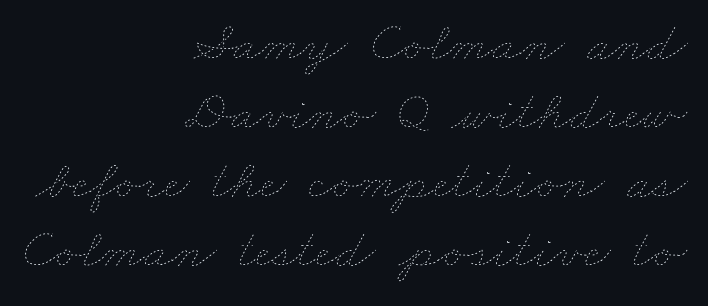
Q: Is the text bold? A: No.
Q: Is the text underlined? A: No.
Q: How is the paragraph aligned? A: Right-aligned.
Q: Is the spacing between letters normal or unusually wide? A: Normal.
Q: Width (condensed, normal, or wide)? A: Wide.
Q: Stroke contrast? A: Low.
Q: x-height? A: Small.
Q: Monospaced? A: No.
